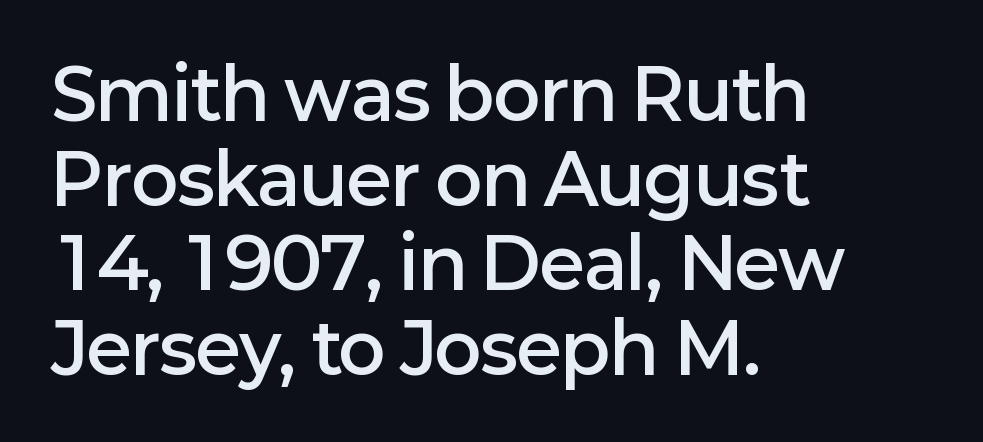
Q: Is the text bold? A: Semi-bold.
Q: Is the text italic (slanted)? A: No, it is upright.
Q: Is the typeface a serif or a sans-serif typeface? A: Sans-serif.
Q: Is the text underlined? A: No.
Q: How is the paragraph aligned? A: Left-aligned.
Q: Is the spacing between letters normal or unusually wide? A: Normal.
Q: Width (condensed, normal, or wide)? A: Normal.
Q: Stroke contrast? A: Low.
Q: x-height? A: Medium.
Q: Monospaced? A: No.
